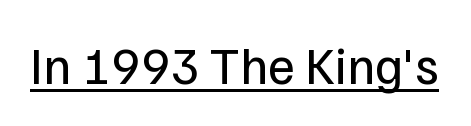
The image shows 52 px regular-weight sans-serif type, upright; set normal letter spacing, underlined; low stroke contrast and a medium x-height.
